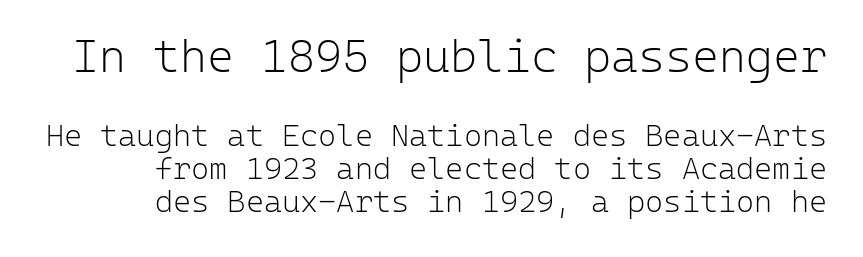
The image shows 46 px light sans-serif type, upright, monospaced; set tight line spacing (1.07x), normal letter spacing, not underlined; the first (top) block is 1.48x larger; low stroke contrast and a medium x-height.
